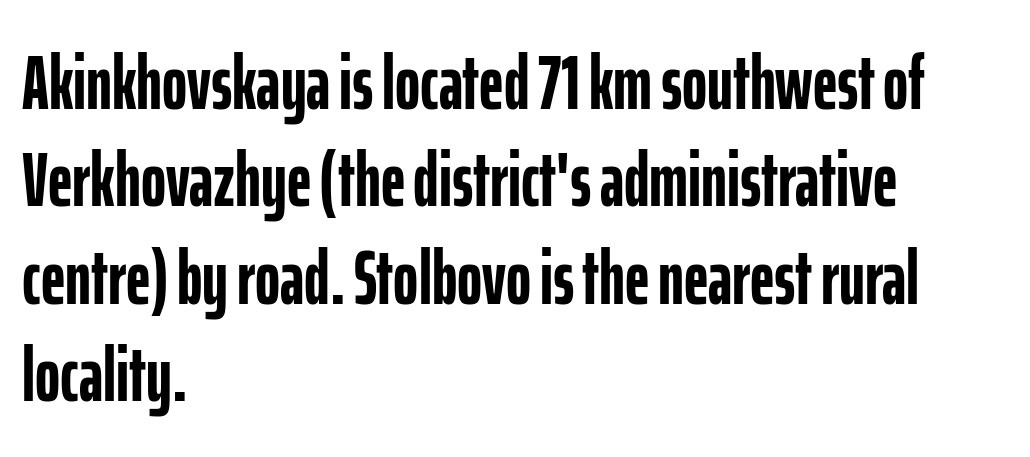
The image shows 76 px semibold, condensed sans-serif type, upright; set left-aligned, normal line spacing (1.28x), normal letter spacing, not underlined; low stroke contrast and a medium x-height.
